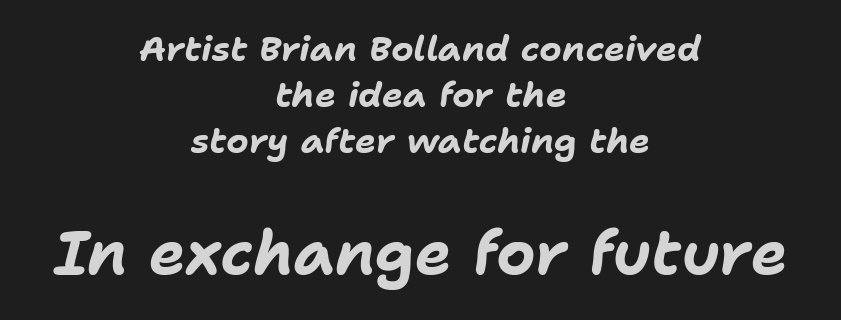
{"italic": "yes", "lean": "right", "slant_degrees": 11, "bold": "yes", "weight": "bold", "width": "normal", "stroke_contrast": "low", "x_height": "medium", "monospaced": "no", "underline": "no", "align": "center", "line_spacing": "normal", "line_spacing_ratio": 1.31, "letter_spacing": "normal", "letter_spacing_em": 0.0, "larger_block": "second", "size_ratio": 1.74, "glyph_px": 61}
